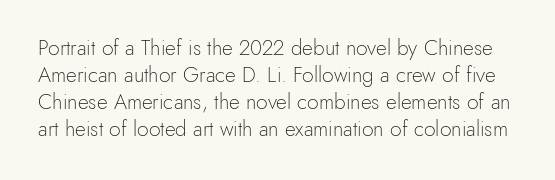
The image shows 21 px text type, upright; set normal line spacing (1.29x), normal letter spacing, not underlined.
